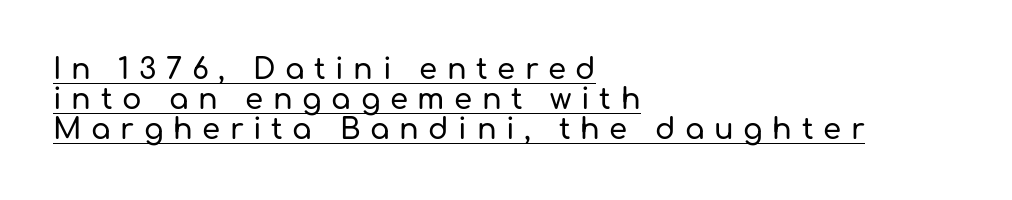
The tracking jumps out immediately: characters are airy and widely separated. The letters carry no serifs — their stems end cleanly without finishing strokes. The font's upright variant was chosen for this text. The space between consecutive lines is stingy.
